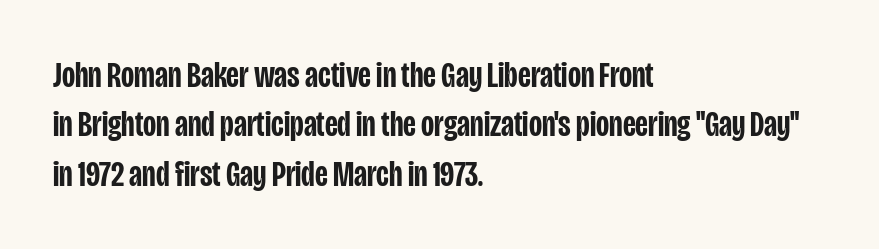
Any mark beneath the type? The region is blank. Quick note: not italic, upright. Interline gaps are of average width in this sample. Every row of glyphs begins at an identical x-position on the left.
